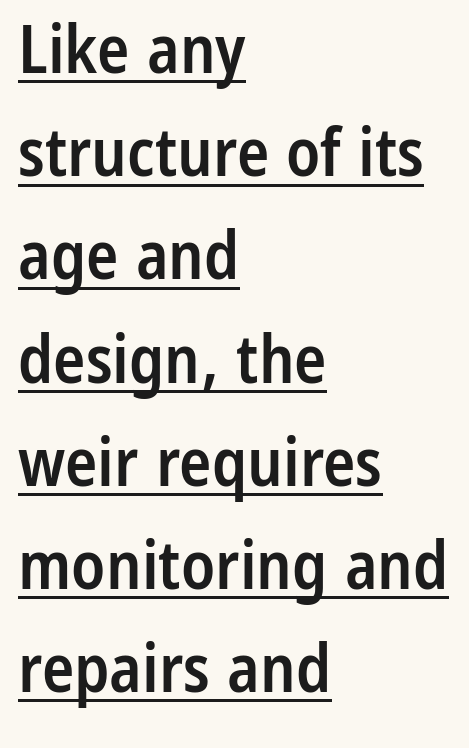
Q: Is the text bold? A: Semi-bold.
Q: Is the text italic (slanted)? A: No, it is upright.
Q: Is the typeface a serif or a sans-serif typeface? A: Sans-serif.
Q: Is the text underlined? A: Yes.
Q: How is the paragraph aligned? A: Left-aligned.
Q: Is the spacing between letters normal or unusually wide? A: Normal.
Q: Is the spacing between lines tight, normal or loose? A: Normal.
Q: Width (condensed, normal, or wide)? A: Condensed.
Q: Stroke contrast? A: Low.
Q: x-height? A: Medium.
Q: Monospaced? A: No.
